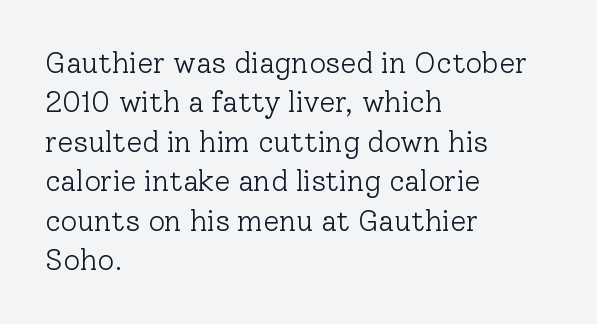
{"serif": "yes", "italic": "no", "bold": "no", "weight": "light", "width": "normal", "stroke_contrast": "low", "x_height": "medium", "monospaced": "no", "underline": "no", "align": "left", "line_spacing": "normal", "line_spacing_ratio": 1.36, "letter_spacing": "normal", "letter_spacing_em": 0.0, "glyph_px": 29}
